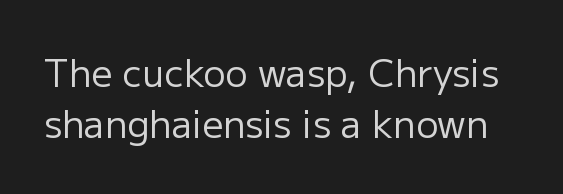
The image shows 37 px regular-weight sans-serif type, upright; set normal line spacing (1.38x), normal letter spacing, not underlined; low stroke contrast and a medium x-height.
